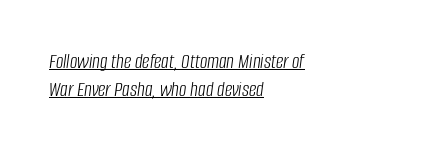
The image shows 21 px text type, italic (leaning right); set left-aligned, normal line spacing (1.34x), normal letter spacing, underlined.
